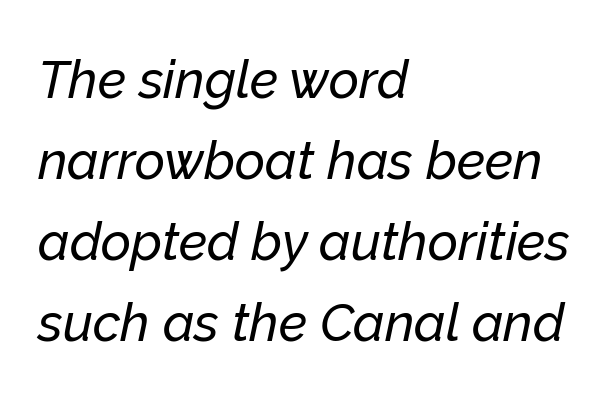
{"italic": "yes", "lean": "right", "slant_degrees": 12, "width": "normal", "stroke_contrast": "low", "x_height": "medium", "monospaced": "no", "underline": "no", "align": "left", "line_spacing": "normal", "line_spacing_ratio": 1.56, "letter_spacing": "normal", "letter_spacing_em": 0.0, "glyph_px": 52}
